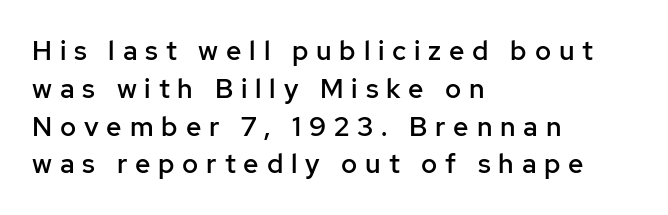
Q: Is the text bold? A: Semi-bold.
Q: Is the text italic (slanted)? A: No, it is upright.
Q: Is the text underlined? A: No.
Q: How is the paragraph aligned? A: Left-aligned.
Q: Is the spacing between letters normal or unusually wide? A: Unusually wide.
Q: Is the spacing between lines tight, normal or loose? A: Normal.
